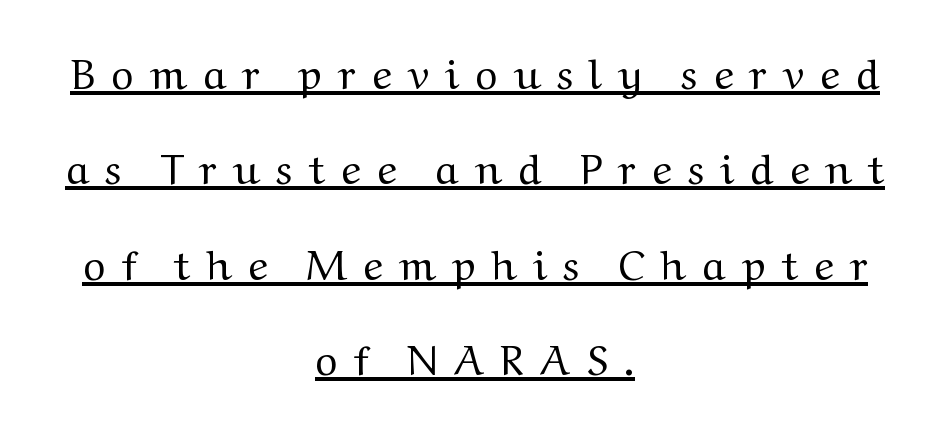
The image shows 42 px regular-weight, wide serif type, upright; set centered, loose line spacing (2.27x), unusually wide letter spacing (+0.39 em), underlined; medium stroke contrast and a medium x-height.
